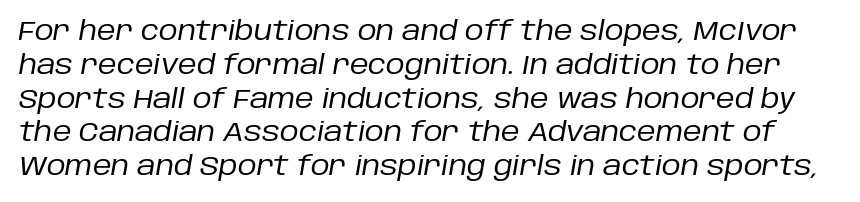
The image shows 26 px text type, italic (leaning right); set normal line spacing (1.3x), normal letter spacing, not underlined.
